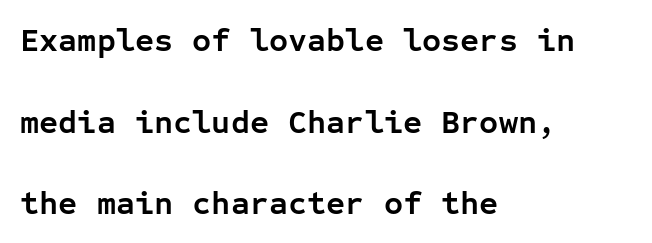
The image shows 33 px semibold sans-serif type, upright, monospaced; set left-aligned, loose line spacing (2.47x), normal letter spacing, not underlined; low stroke contrast and a medium x-height.
